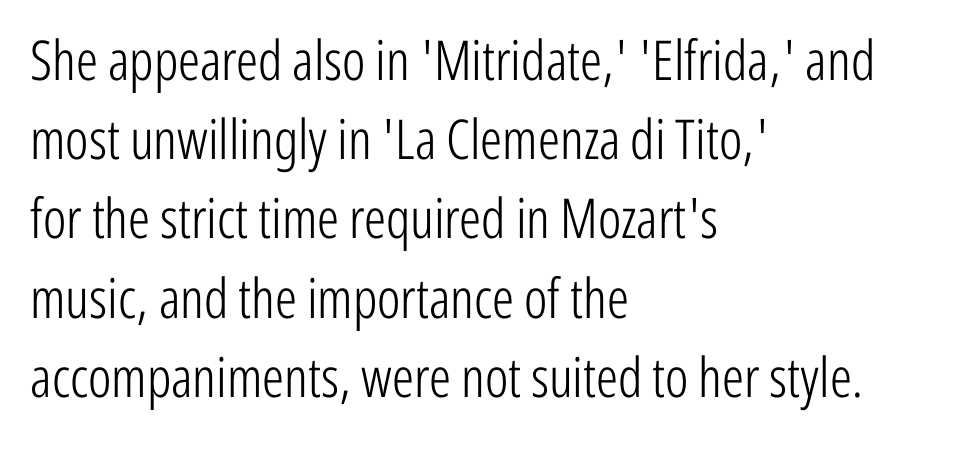
The image shows 55 px light, condensed sans-serif type, upright; set left-aligned, normal line spacing (1.44x), normal letter spacing, not underlined; low stroke contrast and a medium x-height.
